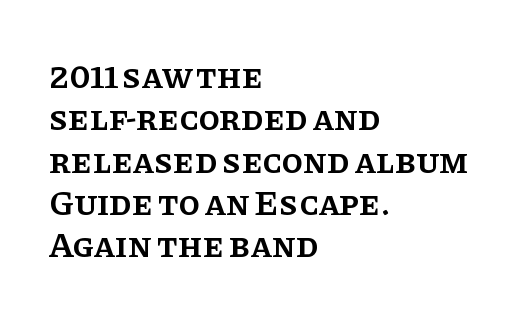
The image shows 35 px semibold serif type, upright; set left-aligned, line spacing 1.21x, normal letter spacing, not underlined; low stroke contrast and a large x-height.
